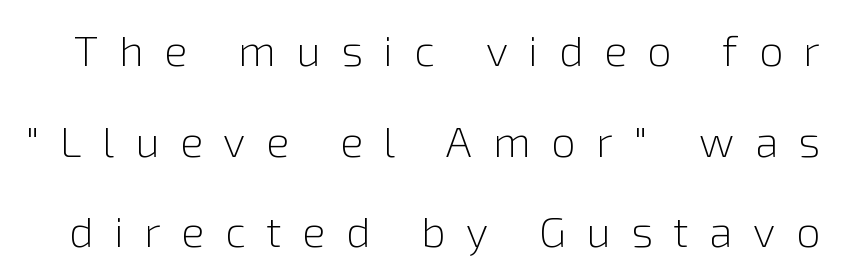
These lines stand farther apart than default settings would place them. The passage shown is typed in a proportional face where columns would drift. The designer went with a sans here, leaving each stem footless. A quiet, ordinary-to-light weight characterises the typeface. Style check: upright. The tracking reads as deliberately expanded to a designer's eye.
